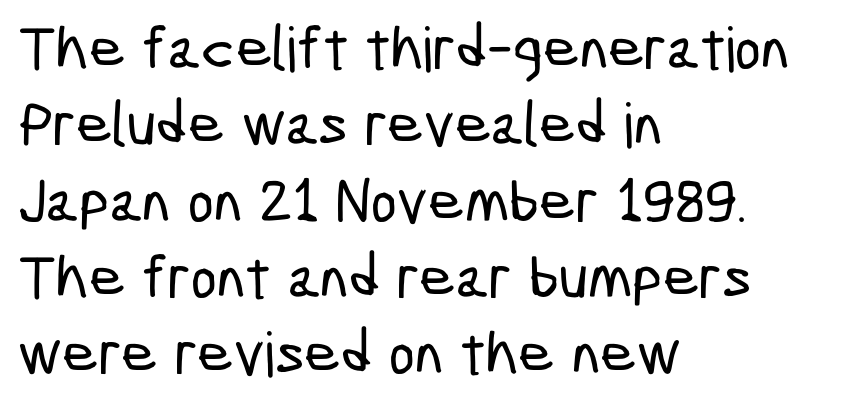
The image shows 62 px condensed sans-serif type; set left-aligned, line spacing 1.23x, normal letter spacing, not underlined; low stroke contrast and a medium x-height.
